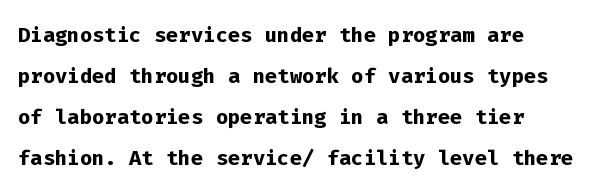
The image shows 29 px semibold sans-serif type, upright, monospaced; set normal line spacing (1.41x), normal letter spacing, not underlined; low stroke contrast and a medium x-height.
